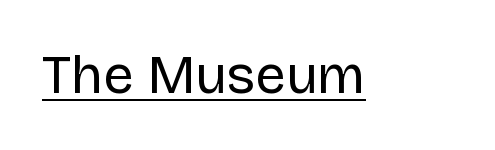
{"serif": "no", "italic": "no", "bold": "no", "weight": "regular", "width": "normal", "stroke_contrast": "low", "x_height": "large", "monospaced": "no", "underline": "yes", "letter_spacing": "normal", "letter_spacing_em": 0.0, "glyph_px": 54}
